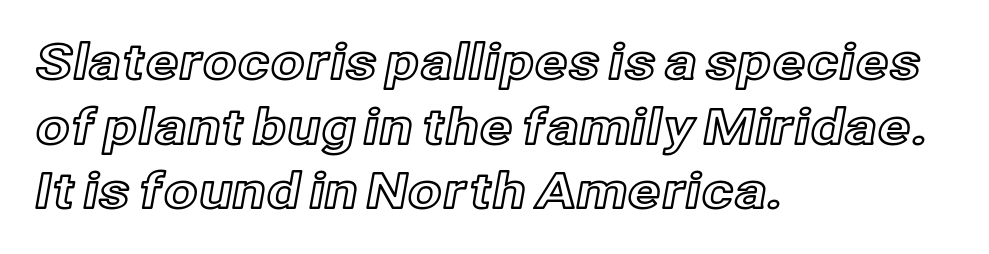
The image shows 49 px text type; set left-aligned, normal line spacing (1.32x), normal letter spacing, not underlined; a medium x-height.
